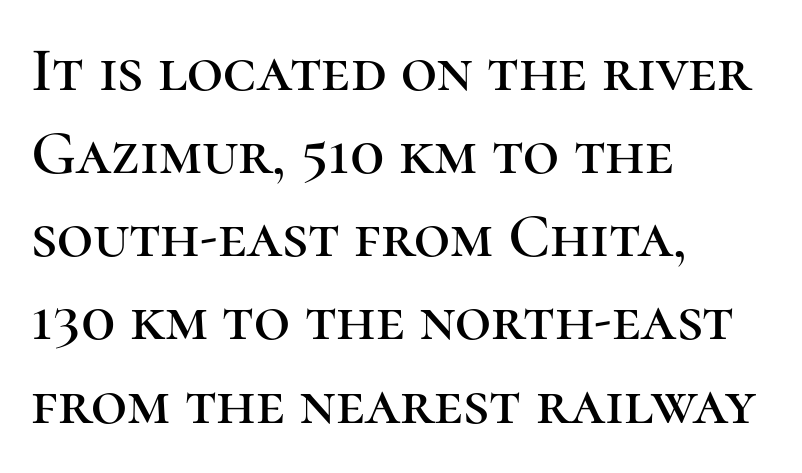
Q: Is the text italic (slanted)? A: No, it is upright.
Q: Is the typeface a serif or a sans-serif typeface? A: Serif.
Q: Is the text underlined? A: No.
Q: How is the paragraph aligned? A: Left-aligned.
Q: Is the spacing between letters normal or unusually wide? A: Normal.
Q: Is the spacing between lines tight, normal or loose? A: Normal.
Q: Width (condensed, normal, or wide)? A: Normal.
Q: Stroke contrast? A: High.
Q: x-height? A: Medium.
Q: Monospaced? A: No.
